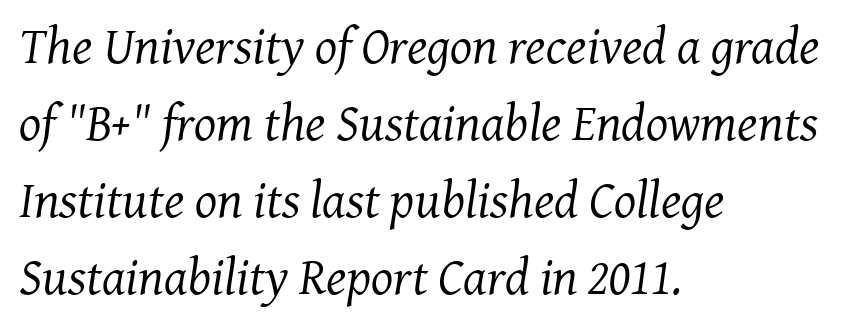
{"serif": "yes", "italic": "yes", "lean": "right", "slant_degrees": 7, "bold": "no", "weight": "regular", "width": "normal", "stroke_contrast": "medium", "x_height": "medium", "monospaced": "no", "underline": "no", "align": "left", "line_spacing": "normal", "line_spacing_ratio": 1.48, "letter_spacing": "normal", "letter_spacing_em": 0.0, "glyph_px": 52}
